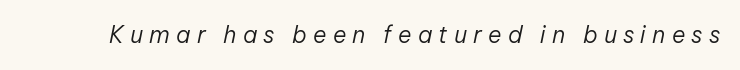
Q: Is the text bold? A: No.
Q: Is the text italic (slanted)? A: Yes, it leans right by about 12 degrees.
Q: Is the text underlined? A: No.
Q: Is the spacing between letters normal or unusually wide? A: Unusually wide.
